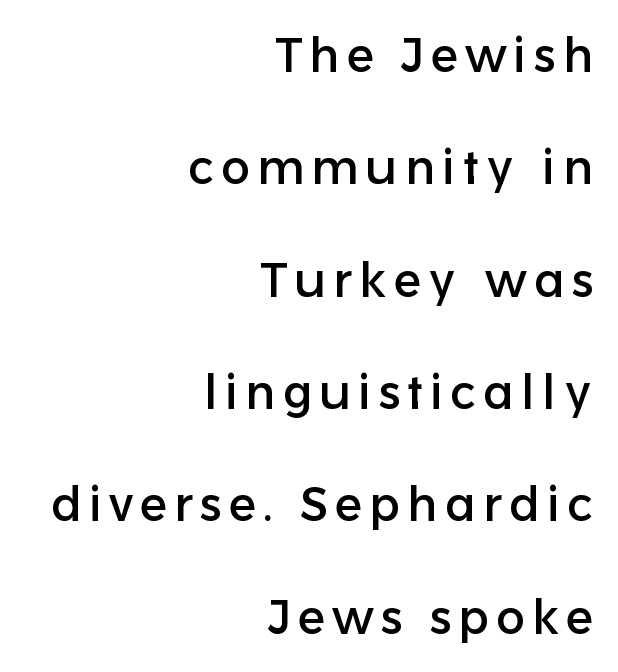
{"serif": "no", "italic": "no", "width": "normal", "stroke_contrast": "low", "x_height": "medium", "monospaced": "no", "underline": "no", "align": "right", "line_spacing": "loose", "line_spacing_ratio": 2.34, "glyph_px": 48}
